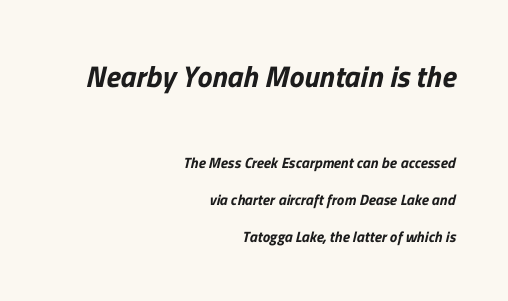
Q: Is the typeface a serif or a sans-serif typeface? A: Sans-serif.
Q: Is the text underlined? A: No.
Q: How is the paragraph aligned? A: Right-aligned.
Q: Is the spacing between letters normal or unusually wide? A: Normal.
Q: Is the spacing between lines tight, normal or loose? A: Loose.
Q: Which block of text is set in a larger size, the first (top) or the second (bottom)? A: The first (top) one.
Q: Width (condensed, normal, or wide)? A: Normal.
Q: Stroke contrast? A: Low.
Q: x-height? A: Medium.
Q: Monospaced? A: No.
